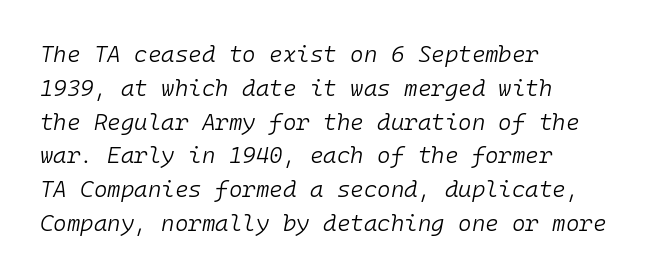
The image shows 23 px text type, italic (leaning right); set left-aligned, normal line spacing (1.47x), normal letter spacing, not underlined.
